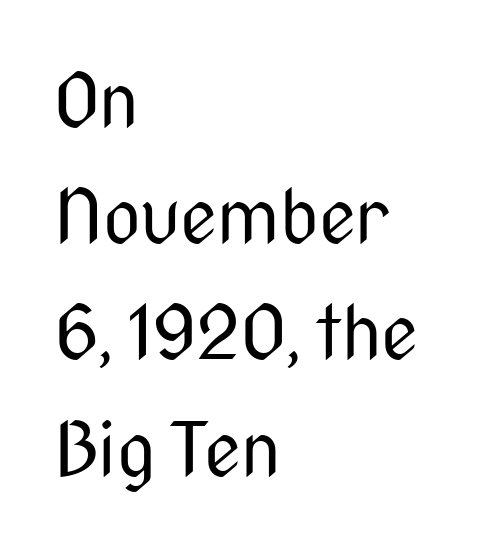
The image shows 74 px regular-weight, condensed sans-serif type, upright; set left-aligned, normal line spacing (1.57x), normal letter spacing, not underlined; medium stroke contrast and a medium x-height.
